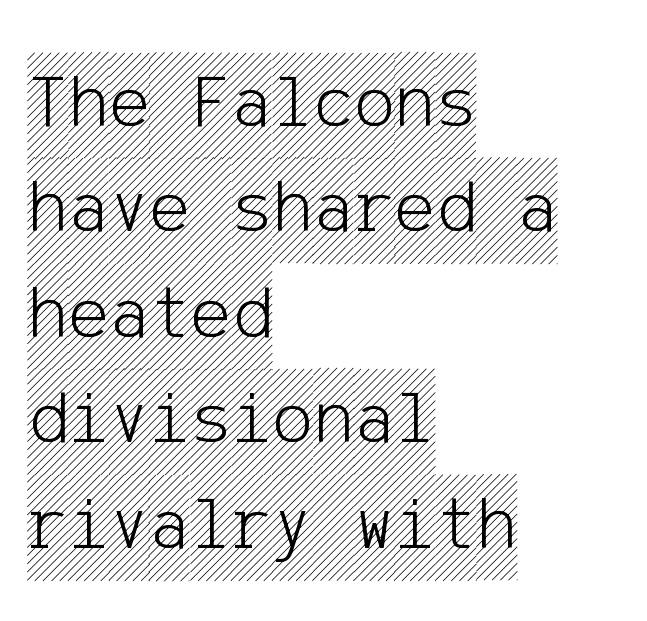
Q: Is the text italic (slanted)? A: No, it is upright.
Q: Is the text underlined? A: No.
Q: How is the paragraph aligned? A: Left-aligned.
Q: Is the spacing between letters normal or unusually wide? A: Normal.
Q: Is the spacing between lines tight, normal or loose? A: Normal.
Q: Width (condensed, normal, or wide)? A: Condensed.
Q: x-height? A: Large.
